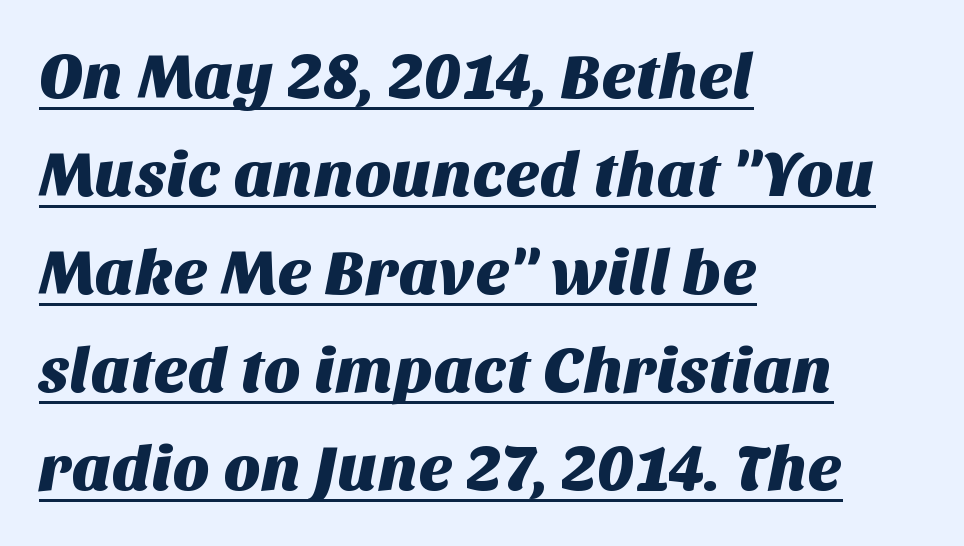
Q: Is the typeface a serif or a sans-serif typeface? A: Sans-serif.
Q: Is the text underlined? A: Yes.
Q: How is the paragraph aligned? A: Left-aligned.
Q: Is the spacing between letters normal or unusually wide? A: Normal.
Q: Is the spacing between lines tight, normal or loose? A: Normal.
Q: Width (condensed, normal, or wide)? A: Normal.
Q: Stroke contrast? A: Medium.
Q: x-height? A: Large.
Q: Monospaced? A: No.
